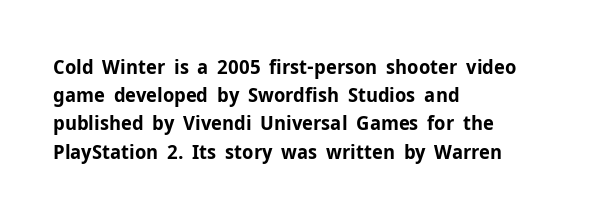
Upright lettering throughout. Each line starts at the same left margin while the right side varies. The passage shown has conventional tracking throughout. The glyphs have the mass of a bold cut. Summary of vertical rhythm: regular, with standard interline spacing. Words float on clear page, feet unadorned.
